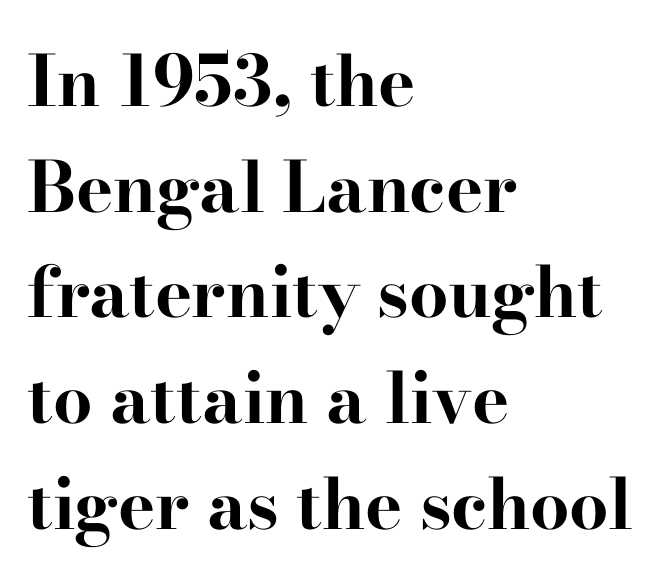
Q: Is the text bold? A: Yes.
Q: Is the text italic (slanted)? A: No, it is upright.
Q: Is the typeface a serif or a sans-serif typeface? A: Serif.
Q: Is the text underlined? A: No.
Q: How is the paragraph aligned? A: Left-aligned.
Q: Is the spacing between letters normal or unusually wide? A: Normal.
Q: Is the spacing between lines tight, normal or loose? A: Normal.
Q: Width (condensed, normal, or wide)? A: Wide.
Q: Stroke contrast? A: High.
Q: x-height? A: Small.
Q: Monospaced? A: No.
